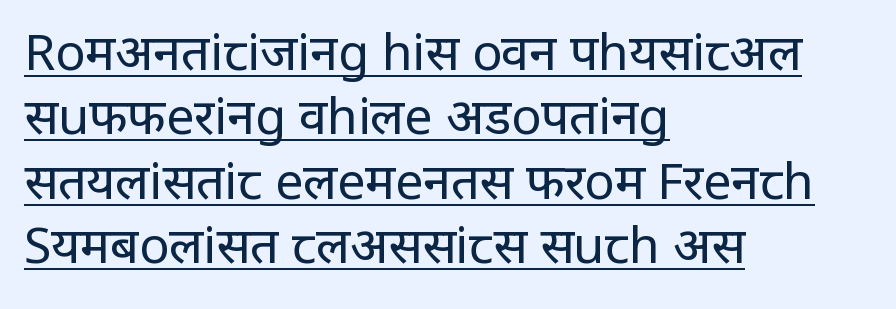
Q: Is the text bold? A: No.
Q: Is the text italic (slanted)? A: No, it is upright.
Q: Is the typeface a serif or a sans-serif typeface? A: Sans-serif.
Q: Is the text underlined? A: Yes.
Q: How is the paragraph aligned? A: Left-aligned.
Q: Is the spacing between letters normal or unusually wide? A: Normal.
Q: Is the spacing between lines tight, normal or loose? A: Normal.
Q: Width (condensed, normal, or wide)? A: Condensed.
Q: Stroke contrast? A: Low.
Q: x-height? A: Large.
Q: Monospaced? A: No.
